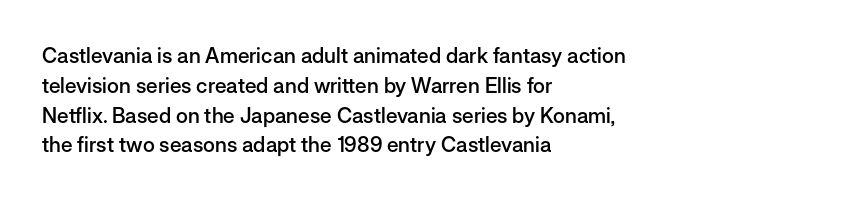
The image shows 21 px text type, upright; set left-aligned, normal line spacing (1.42x), normal letter spacing, not underlined.
